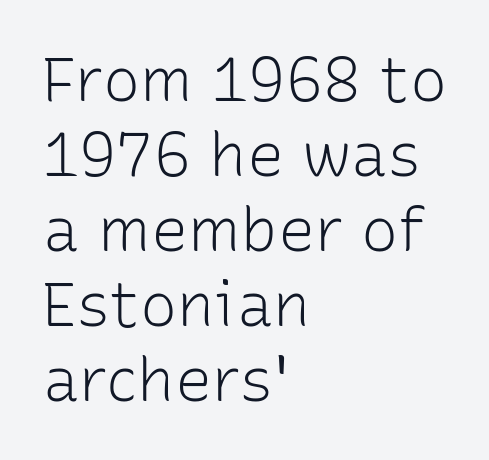
The rendering uses natural spacing where letterforms have individual widths. Words float on clear page, feet unadorned. The ragged edge is on the right, which tells us the setting is flush left. The lettering holds an erect, upright posture throughout.
